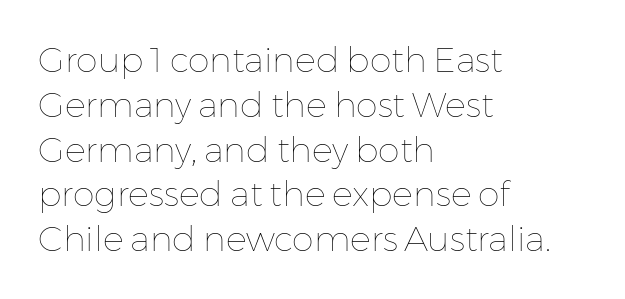
Q: Is the text bold? A: No.
Q: Is the text italic (slanted)? A: No, it is upright.
Q: Is the text underlined? A: No.
Q: How is the paragraph aligned? A: Left-aligned.
Q: Is the spacing between letters normal or unusually wide? A: Normal.
Q: Is the spacing between lines tight, normal or loose? A: Normal.
Q: Width (condensed, normal, or wide)? A: Normal.
Q: Stroke contrast? A: Low.
Q: x-height? A: Medium.
Q: Monospaced? A: No.
